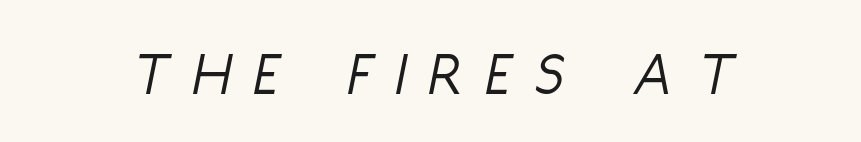
The image shows 64 px light, condensed type, italic (leaning right); set unusually wide letter spacing (+0.39 em), not underlined; low stroke contrast and a large x-height.
